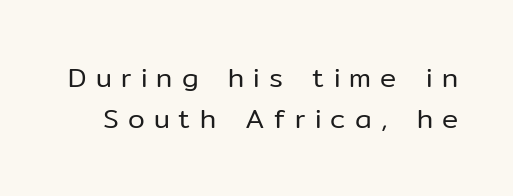
The image shows 27 px text type, upright; set normal line spacing (1.52x), unusually wide letter spacing (+0.34 em), not underlined.
